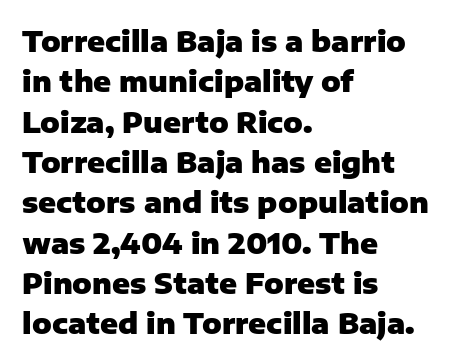
{"serif": "no", "italic": "no", "bold": "yes", "weight": "heavy", "width": "normal", "stroke_contrast": "low", "x_height": "medium", "monospaced": "no", "underline": "no", "align": "left", "line_spacing": "normal", "line_spacing_ratio": 1.39, "letter_spacing": "normal", "letter_spacing_em": 0.0, "glyph_px": 29}
